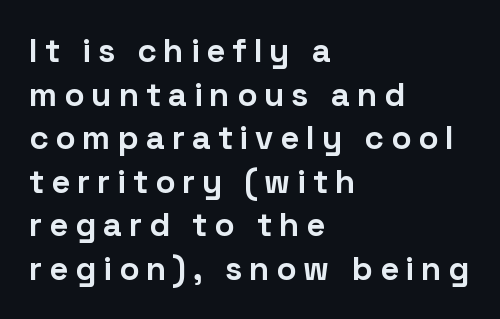
Quick note: interline space is typical. This sample uses a sans-serif face. What weight is shown? A full bold with thick strokes. The passage shown is not underscored anywhere. Every row of glyphs begins at an identical x-position on the left. Think of a printed novel: that variable character pitch is what you see here.
